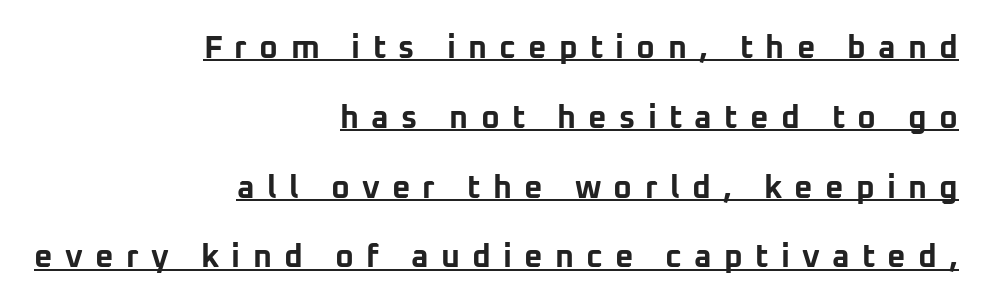
The image shows 32 px bold sans-serif type, upright; set right-aligned, loose line spacing (2.18x), unusually wide letter spacing (+0.38 em), underlined; low stroke contrast and a medium x-height.
